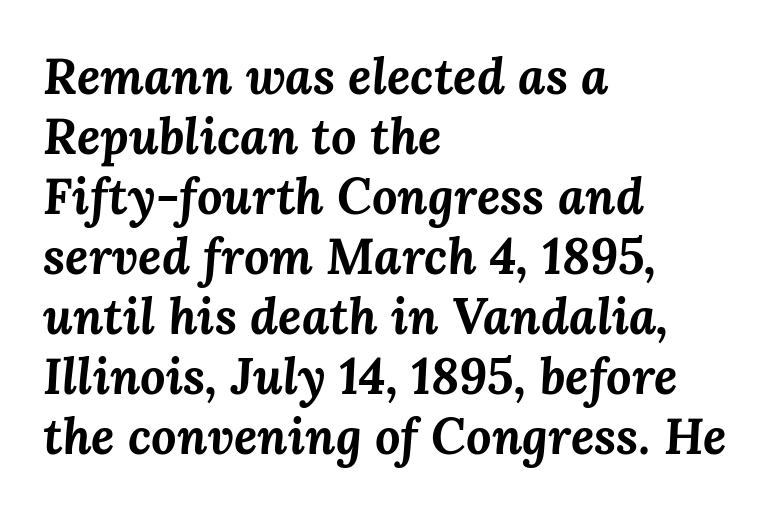
Do the characters align in a grid? No, the font is proportional. The ragged edge is on the right, which tells us the setting is flush left. Weight check: bold — yes, fully. The foot of each line stays bare and open. It's the slanting kind of type.
